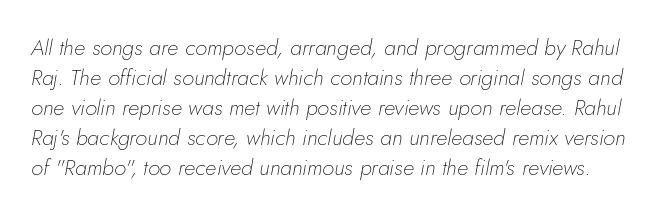
Letter spacing: default. If you drew a line through each stem, it would be angled. Anything drawn beneath the words? Only blank space. No letter is thick-stroked: the sample isn't bold. Leading matches the norm, producing a regular column.
